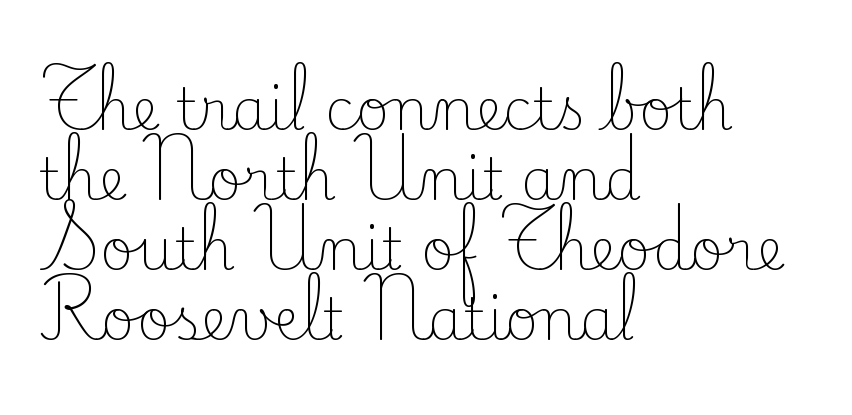
Q: Is the text bold? A: No.
Q: Is the text italic (slanted)? A: No, it is upright.
Q: Is the typeface a serif or a sans-serif typeface? A: Serif.
Q: Is the text underlined? A: No.
Q: How is the paragraph aligned? A: Left-aligned.
Q: Is the spacing between letters normal or unusually wide? A: Normal.
Q: Width (condensed, normal, or wide)? A: Normal.
Q: Stroke contrast? A: Low.
Q: x-height? A: Small.
Q: Monospaced? A: No.
